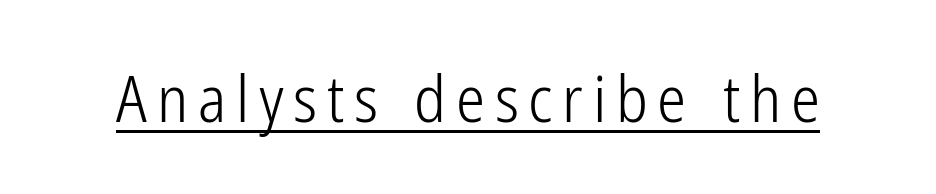
Q: Is the text bold? A: No.
Q: Is the text italic (slanted)? A: No, it is upright.
Q: Is the typeface a serif or a sans-serif typeface? A: Sans-serif.
Q: Is the text underlined? A: Yes.
Q: Width (condensed, normal, or wide)? A: Condensed.
Q: Stroke contrast? A: Low.
Q: x-height? A: Medium.
Q: Monospaced? A: No.
